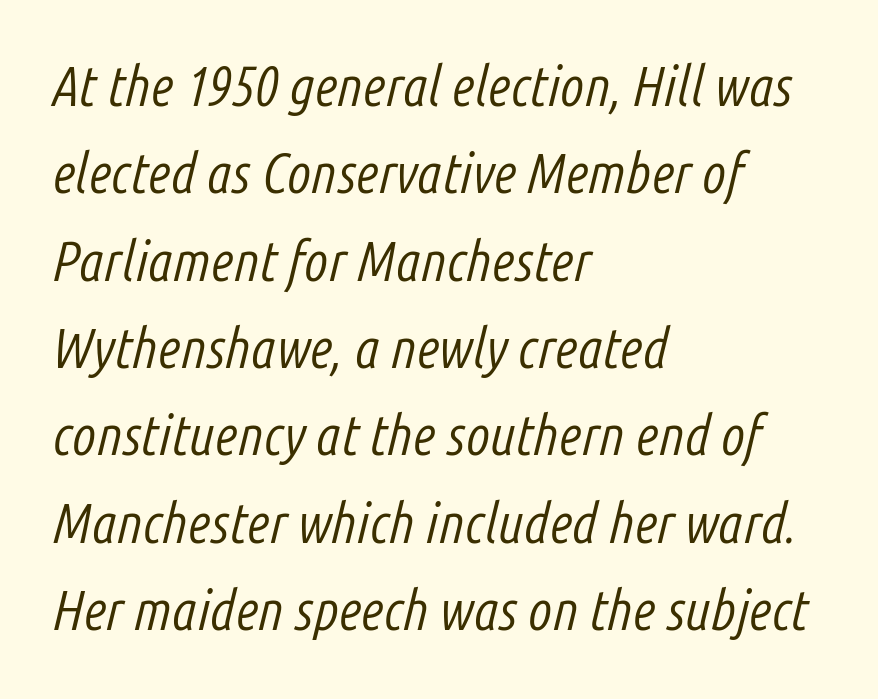
Notice how the stems are inclined rather than vertical — that's the hallmark of italics. Is this a fixed-width face? No — the glyphs have proportional, varying widths. The space beneath each line is pristine and unruled. The space between consecutive lines is moderate.
